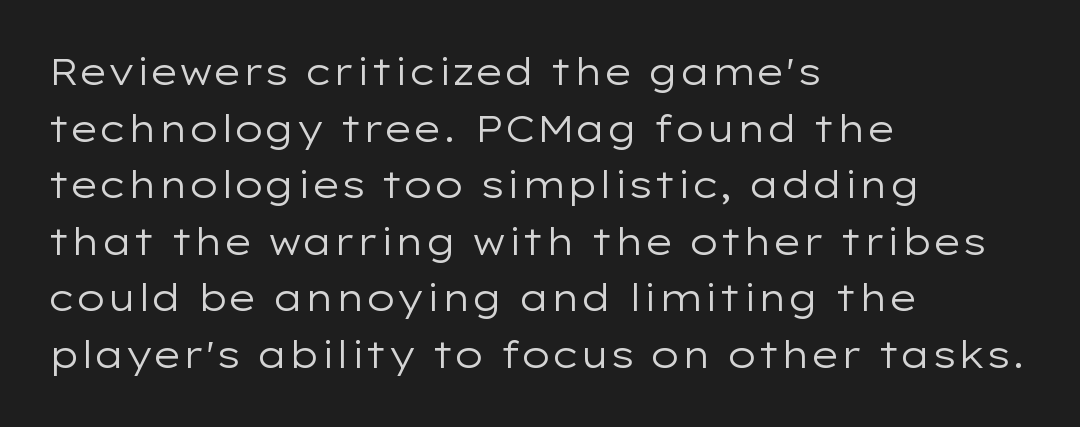
Whoever set this chose a conventional vertical rhythm. Look at the tracking — it's just the regular setting, nothing added. Proportional: the letters do not fall into vertical columns. A classic flush-left, rag-right setting is used for this passage. Quick note: underline off.
